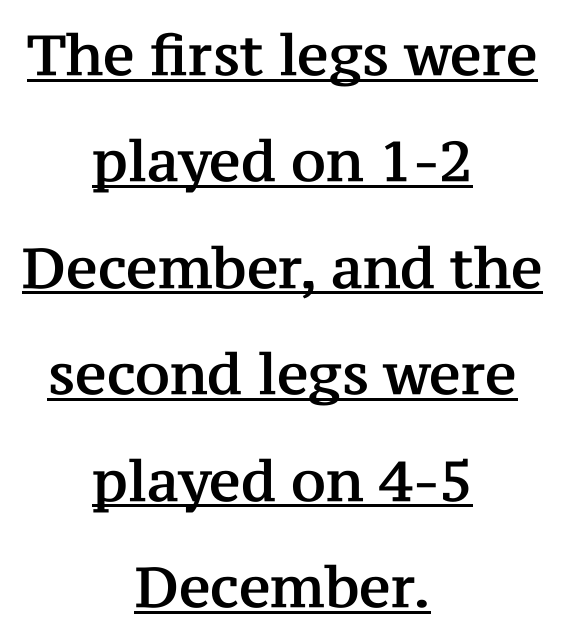
Every row of glyphs is offset so its center matches the block's center. Underline: present. Serifs: yes, visible at the terminals of the letterforms. Does extra space separate the letters? No, they use regular spacing.
